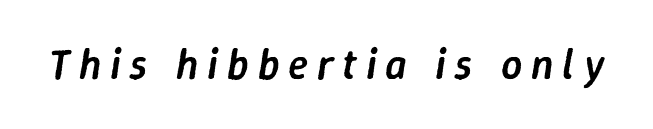
On the weight axis this lands at semibold, roughly 600. These lines have a slow, spaced-out rhythm from letter to letter. There's an unmistakable incline to the writing here. Here the designer chose a conventional face with non-uniform glyph widths.
